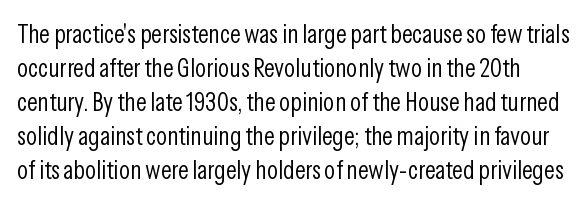
{"italic": "no", "bold": "no", "underline": "no", "line_spacing": "normal", "line_spacing_ratio": 1.31, "letter_spacing": "normal", "letter_spacing_em": 0.0, "glyph_px": 26}
